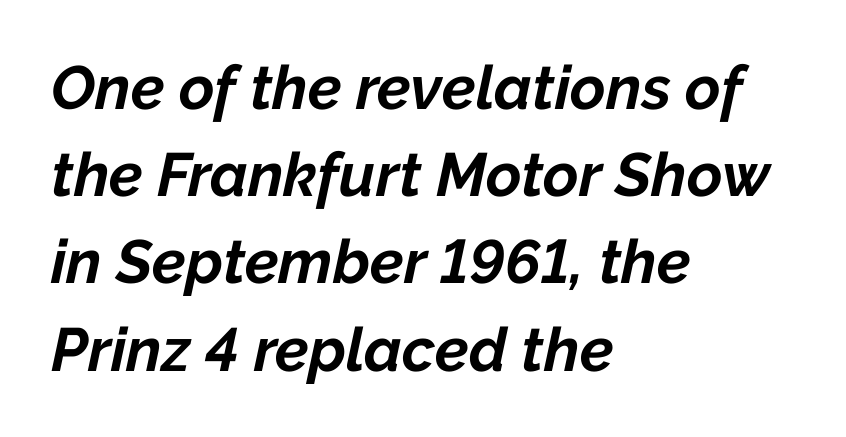
Summary of weight: heavy, a full bold. You could not count columns in this text — the font is proportionally spaced. This is oblique type, the kind used for emphasis or titles. Reading down the block, your eye returns to a fixed left position each line. Evenly set lines give the paragraph a standard silhouette.
